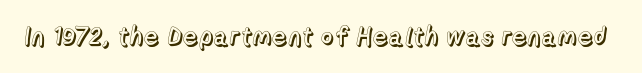
The image shows 25 px text type; set normal letter spacing, not underlined.
